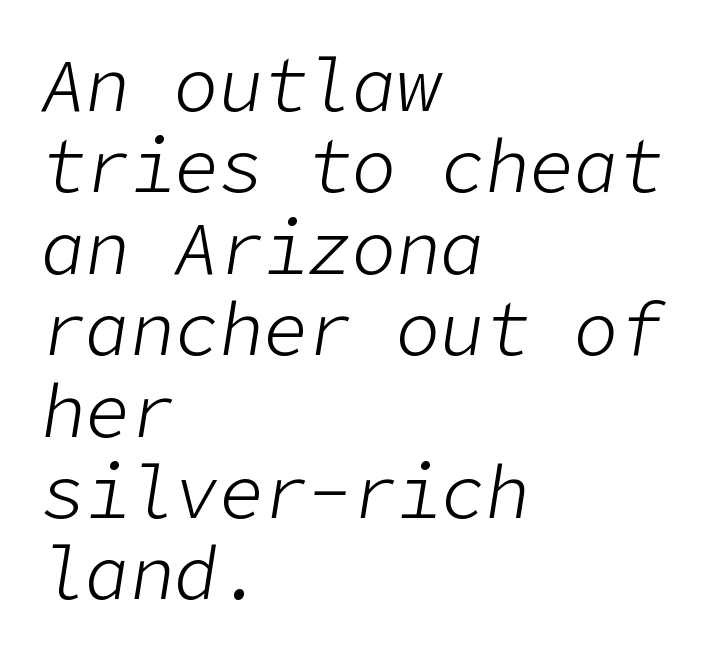
Q: Is the text bold? A: No.
Q: Is the text italic (slanted)? A: Yes, it leans right by about 9 degrees.
Q: Is the text underlined? A: No.
Q: How is the paragraph aligned? A: Left-aligned.
Q: Is the spacing between letters normal or unusually wide? A: Normal.
Q: Is the spacing between lines tight, normal or loose? A: Tight.
Q: Width (condensed, normal, or wide)? A: Normal.
Q: Stroke contrast? A: Low.
Q: x-height? A: Medium.
